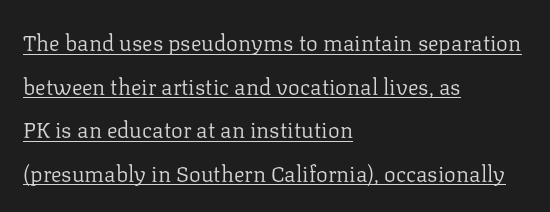
{"italic": "no", "bold": "no", "underline": "yes", "align": "left", "line_spacing": "loose", "line_spacing_ratio": 1.98, "letter_spacing": "normal", "letter_spacing_em": 0.0, "glyph_px": 22}
